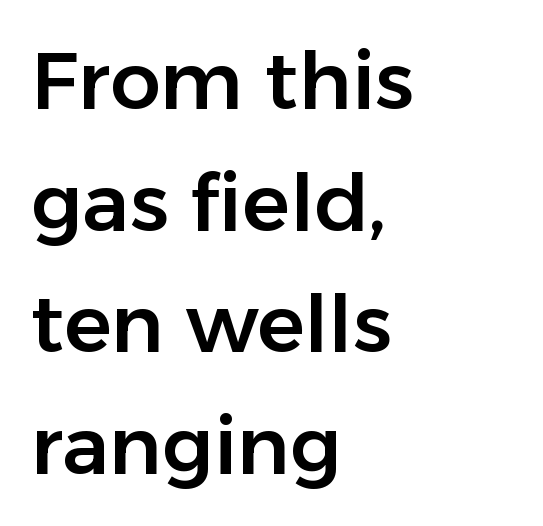
Q: Is the text italic (slanted)? A: No, it is upright.
Q: Is the typeface a serif or a sans-serif typeface? A: Sans-serif.
Q: Is the text underlined? A: No.
Q: How is the paragraph aligned? A: Left-aligned.
Q: Is the spacing between letters normal or unusually wide? A: Normal.
Q: Is the spacing between lines tight, normal or loose? A: Normal.
Q: Width (condensed, normal, or wide)? A: Normal.
Q: Stroke contrast? A: Low.
Q: x-height? A: Medium.
Q: Monospaced? A: No.
